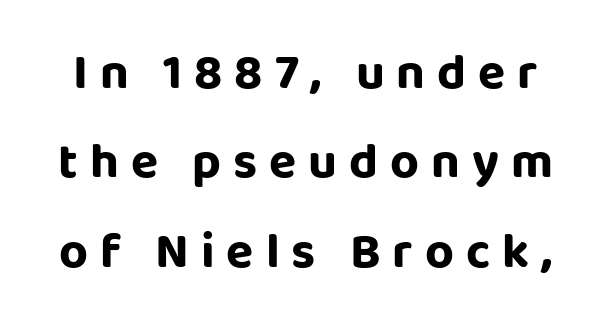
Q: Is the text italic (slanted)? A: No, it is upright.
Q: Is the typeface a serif or a sans-serif typeface? A: Sans-serif.
Q: Is the text underlined? A: No.
Q: Is the spacing between letters normal or unusually wide? A: Unusually wide.
Q: Width (condensed, normal, or wide)? A: Normal.
Q: Stroke contrast? A: Low.
Q: x-height? A: Large.
Q: Monospaced? A: No.
